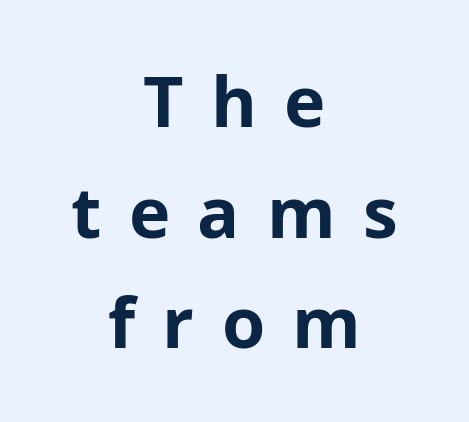
The image shows 70 px bold sans-serif type, upright; set centered, normal line spacing (1.58x), unusually wide letter spacing (+0.39 em), not underlined; low stroke contrast and a medium x-height.
